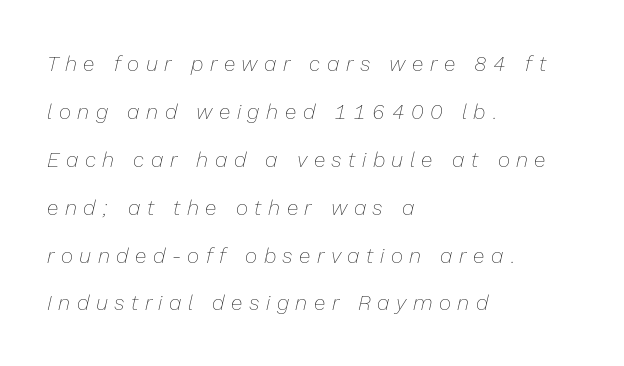
Q: Is the text bold? A: No.
Q: Is the text italic (slanted)? A: Yes, it leans right by about 13 degrees.
Q: Is the text underlined? A: No.
Q: How is the paragraph aligned? A: Left-aligned.
Q: Is the spacing between letters normal or unusually wide? A: Unusually wide.
Q: Is the spacing between lines tight, normal or loose? A: Loose.
